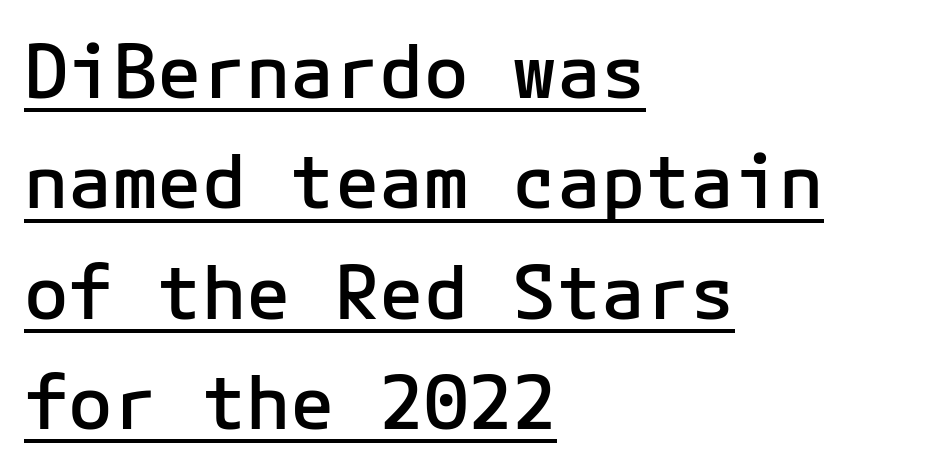
The image shows 74 px semibold sans-serif type, upright; set left-aligned, normal line spacing (1.49x), normal letter spacing, underlined; low stroke contrast and a medium x-height.
